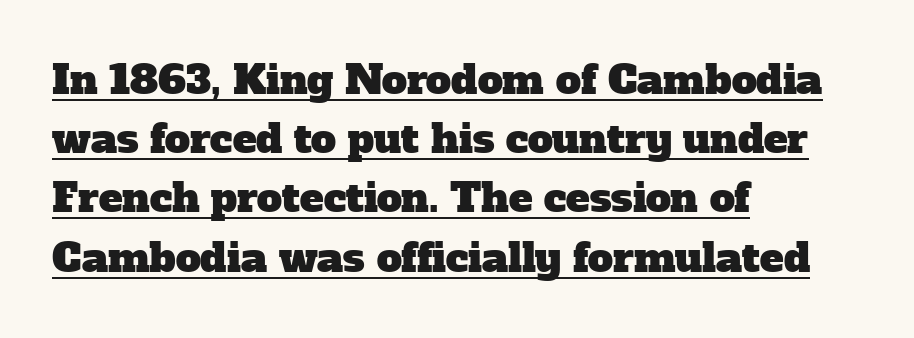
The image shows 40 px serif type; set left-aligned, normal line spacing (1.48x), normal letter spacing, underlined; low stroke contrast and a medium x-height.
